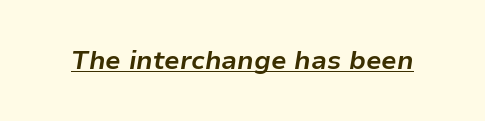
{"italic": "yes", "lean": "right", "slant_degrees": 9, "bold": "yes", "underline": "yes", "letter_spacing": "normal", "letter_spacing_em": 0.0, "glyph_px": 26}
